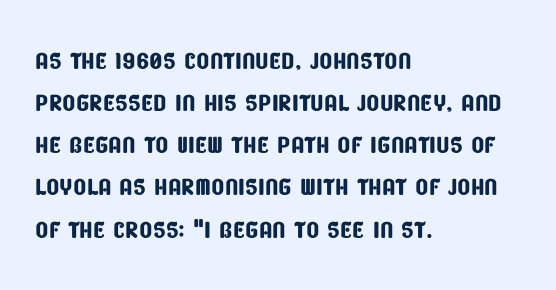
The image shows 34 px condensed sans-serif type; set left-aligned, line spacing 1.24x, normal letter spacing, not underlined; low stroke contrast and a large x-height.
